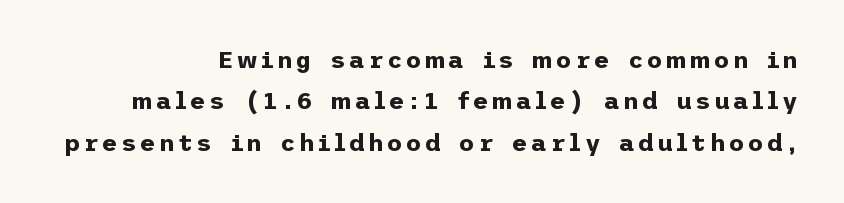
{"italic": "no", "bold": "yes", "underline": "no", "align": "right", "line_spacing_ratio": 1.72, "glyph_px": 24}
